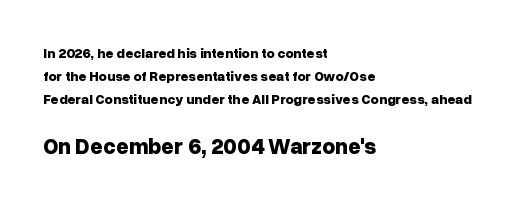
Posture: vertical. Decoration check: the copy has no underline. Small over large — that's the arrangement of the two blocks here. A normal amount of white space separates one row of letters from the next.
